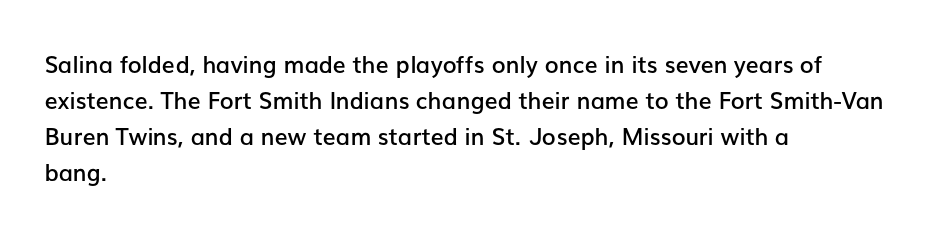
The image shows 23 px text type, upright; set left-aligned, normal line spacing (1.57x), normal letter spacing, not underlined.
